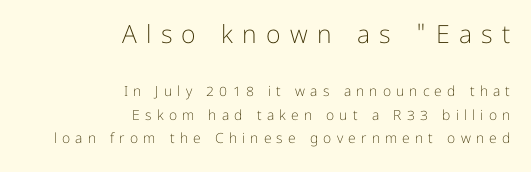
The image shows 25 px text type, upright; set right-aligned, normal line spacing (1.68x), unusually wide letter spacing (+0.37 em), not underlined; the first (top) block is 1.79x larger.
